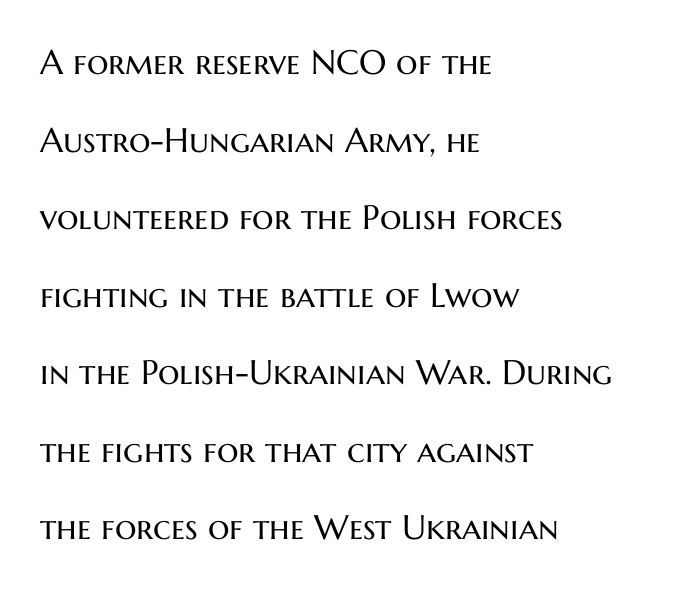
Q: Is the text bold? A: No.
Q: Is the text italic (slanted)? A: No, it is upright.
Q: Is the typeface a serif or a sans-serif typeface? A: Sans-serif.
Q: Is the text underlined? A: No.
Q: How is the paragraph aligned? A: Left-aligned.
Q: Is the spacing between letters normal or unusually wide? A: Normal.
Q: Is the spacing between lines tight, normal or loose? A: Loose.
Q: Width (condensed, normal, or wide)? A: Normal.
Q: Stroke contrast? A: Medium.
Q: x-height? A: Medium.
Q: Monospaced? A: No.
